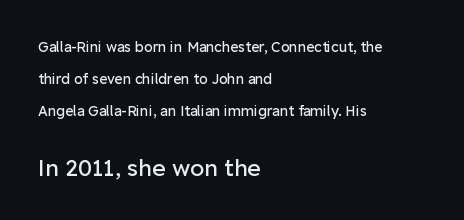
The zone under the glyphs is completely vacant. A great deal of white space separates one row of letters from the next. Visually the block forms a straight wall on the left and a jagged coastline on the right. Unbolded letterforms with no extra heft. If you squint, the bottom block still reads clearly — it's the larger of the two. The tracking reads as untouched default to a designer's eye.
